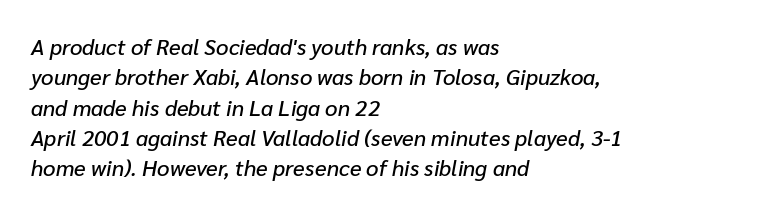
Q: Is the text italic (slanted)? A: Yes, it leans right by about 10 degrees.
Q: Is the text underlined? A: No.
Q: How is the paragraph aligned? A: Left-aligned.
Q: Is the spacing between letters normal or unusually wide? A: Normal.
Q: Is the spacing between lines tight, normal or loose? A: Normal.
